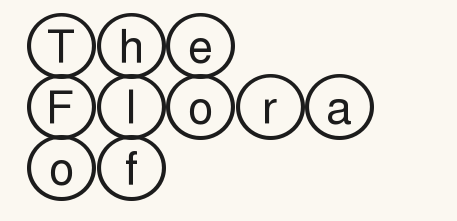
{"italic": "no", "width": "wide", "x_height": "large", "underline": "no", "align": "left", "line_spacing": "normal", "line_spacing_ratio": 1.36, "letter_spacing": "normal", "letter_spacing_em": 0.0, "glyph_px": 45}
